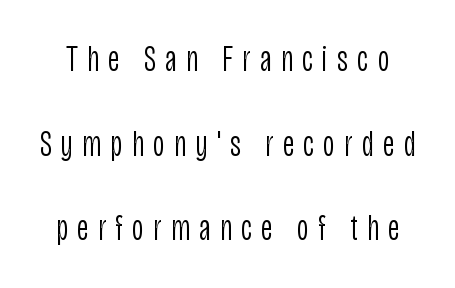
Q: Is the text bold? A: No.
Q: Is the text italic (slanted)? A: No, it is upright.
Q: Is the typeface a serif or a sans-serif typeface? A: Sans-serif.
Q: Is the text underlined? A: No.
Q: Is the spacing between letters normal or unusually wide? A: Unusually wide.
Q: Is the spacing between lines tight, normal or loose? A: Loose.
Q: Width (condensed, normal, or wide)? A: Condensed.
Q: Stroke contrast? A: Low.
Q: x-height? A: Large.
Q: Monospaced? A: No.
